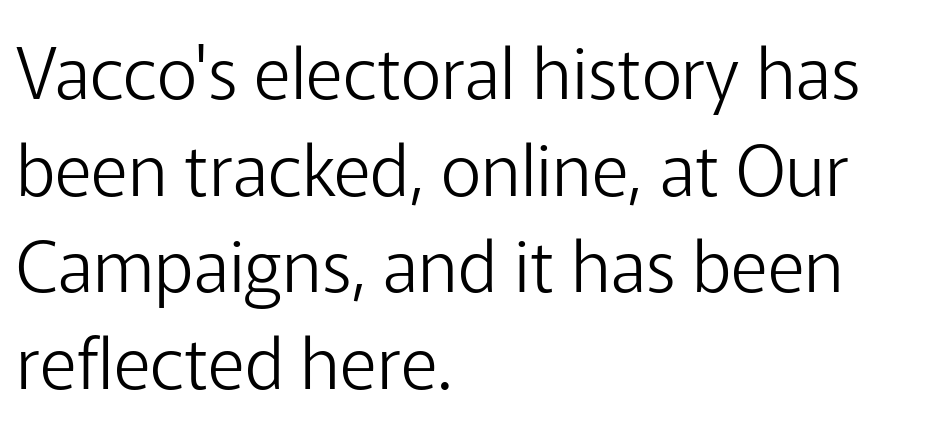
The image shows 71 px light sans-serif type, upright; set left-aligned, normal line spacing (1.36x), normal letter spacing, not underlined; low stroke contrast and a medium x-height.
